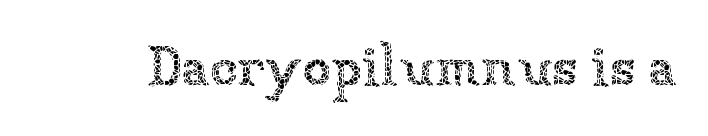
The image shows 57 px thin type, upright; set normal letter spacing, not underlined; low stroke contrast and a medium x-height.
